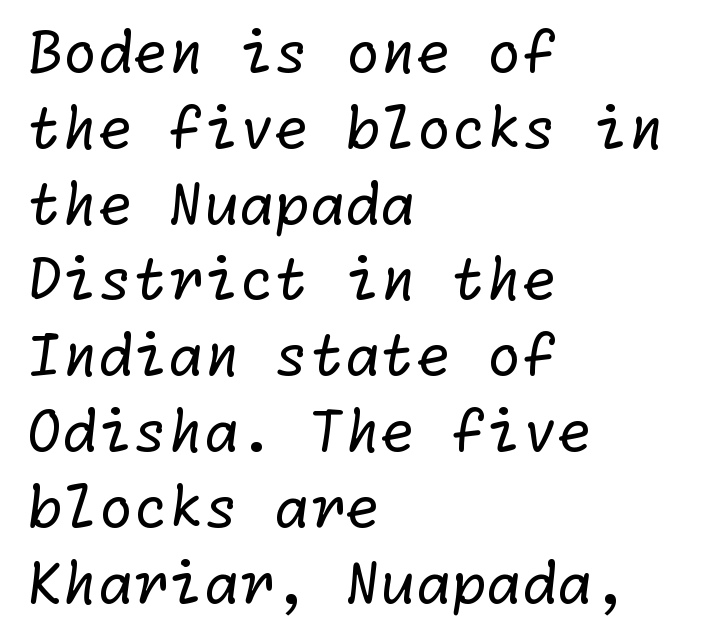
{"serif": "no", "bold": "no", "weight": "regular", "width": "normal", "stroke_contrast": "low", "x_height": "medium", "underline": "no", "align": "left", "line_spacing": "normal", "line_spacing_ratio": 1.33, "letter_spacing": "normal", "letter_spacing_em": 0.0, "glyph_px": 57}
